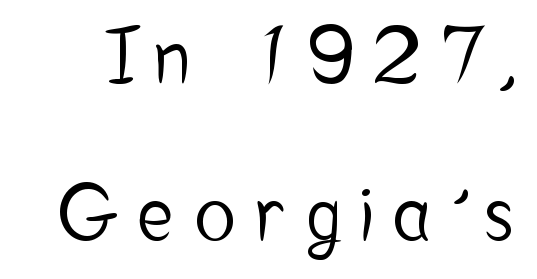
{"serif": "no", "italic": "no", "width": "condensed", "stroke_contrast": "low", "x_height": "medium", "monospaced": "no", "underline": "no", "line_spacing": "loose", "line_spacing_ratio": 2.07, "letter_spacing": "wide", "letter_spacing_em": 0.27, "glyph_px": 76}
